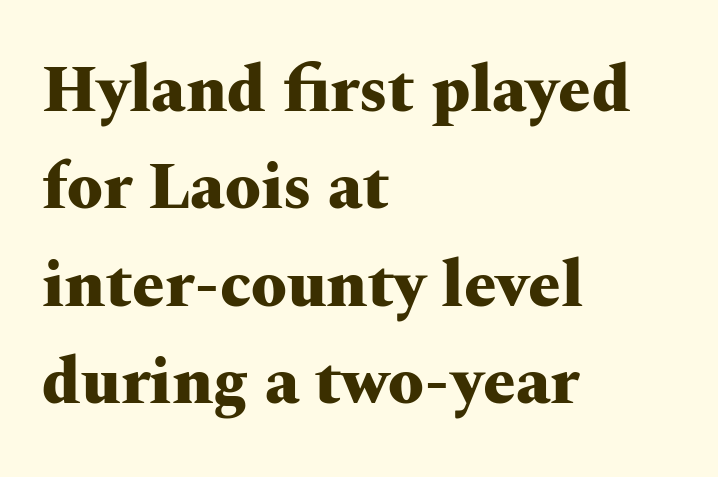
Its strokes are broad and dark, the hallmark of bold type. Here the glyphs are tracked normally, forming tight word shapes. Character widths vary here, with narrow letters taking less room than wide ones. Summary of vertical rhythm: regular, with standard interline spacing. The specimen reads as upright at a glance. Which margin do the lines hug? The left one — the right edge is uneven.
